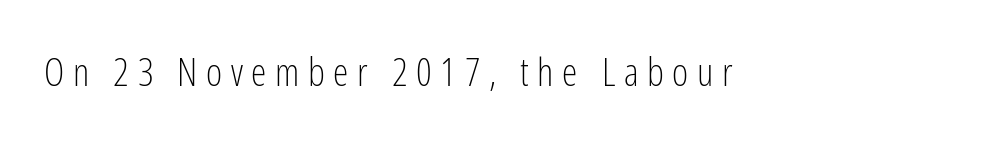
{"serif": "no", "italic": "no", "bold": "no", "weight": "light", "width": "condensed", "stroke_contrast": "low", "x_height": "medium", "monospaced": "no", "underline": "no", "letter_spacing": "wide", "letter_spacing_em": 0.22, "glyph_px": 39}
